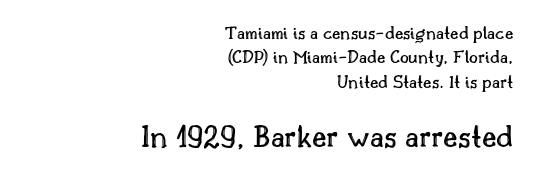
The image shows 33 px text type, upright; set right-aligned, normal line spacing (1.28x), normal letter spacing, not underlined; the second (bottom) block is 1.74x larger; a small x-height.
